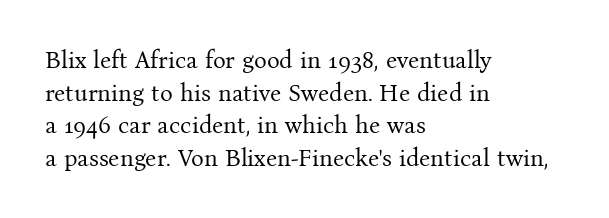
Q: Is the text bold? A: No.
Q: Is the text italic (slanted)? A: No, it is upright.
Q: Is the text underlined? A: No.
Q: How is the paragraph aligned? A: Left-aligned.
Q: Is the spacing between letters normal or unusually wide? A: Normal.
Q: Is the spacing between lines tight, normal or loose? A: Normal.
